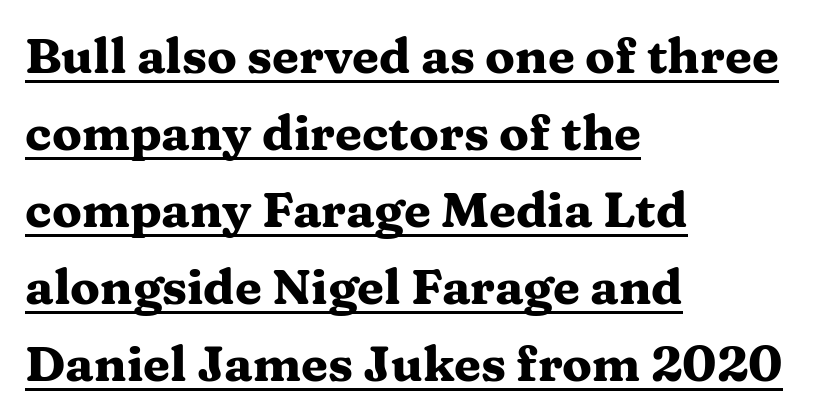
Q: Is the text bold? A: Yes.
Q: Is the text italic (slanted)? A: No, it is upright.
Q: Is the typeface a serif or a sans-serif typeface? A: Serif.
Q: Is the text underlined? A: Yes.
Q: How is the paragraph aligned? A: Left-aligned.
Q: Is the spacing between letters normal or unusually wide? A: Normal.
Q: Is the spacing between lines tight, normal or loose? A: Normal.
Q: Width (condensed, normal, or wide)? A: Wide.
Q: Stroke contrast? A: Medium.
Q: x-height? A: Medium.
Q: Monospaced? A: No.
